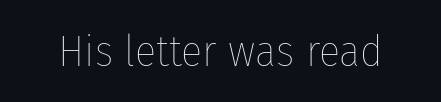
{"italic": "no", "bold": "no", "weight": "thin", "width": "condensed", "stroke_contrast": "low", "x_height": "medium", "monospaced": "no", "underline": "no", "letter_spacing": "normal", "letter_spacing_em": 0.0, "glyph_px": 44}
